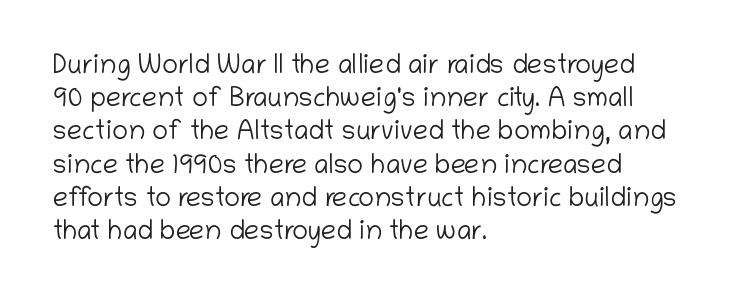
Q: Is the text bold? A: No.
Q: Is the text italic (slanted)? A: No, it is upright.
Q: Is the text underlined? A: No.
Q: How is the paragraph aligned? A: Left-aligned.
Q: Is the spacing between letters normal or unusually wide? A: Normal.
